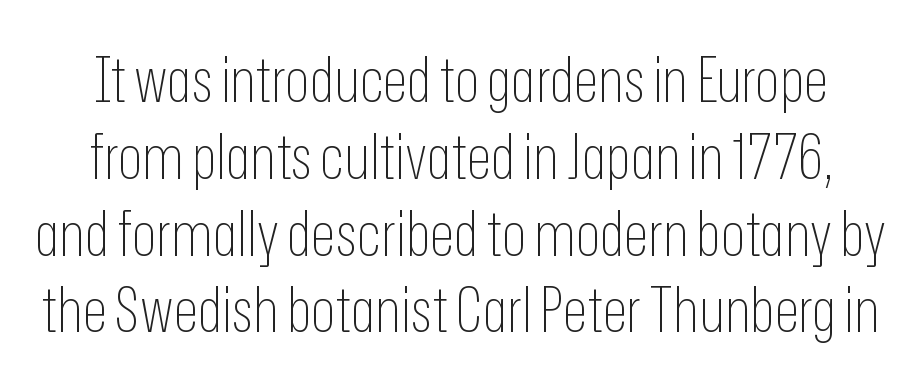
Q: Is the text bold? A: No.
Q: Is the text italic (slanted)? A: No, it is upright.
Q: Is the typeface a serif or a sans-serif typeface? A: Sans-serif.
Q: Is the text underlined? A: No.
Q: Is the spacing between letters normal or unusually wide? A: Normal.
Q: Width (condensed, normal, or wide)? A: Condensed.
Q: Stroke contrast? A: Low.
Q: x-height? A: Medium.
Q: Monospaced? A: No.
